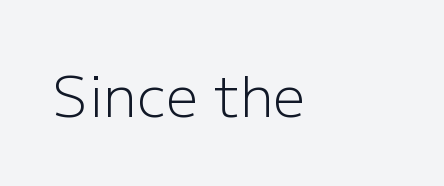
{"serif": "no", "italic": "no", "bold": "no", "weight": "light", "width": "normal", "stroke_contrast": "low", "x_height": "medium", "monospaced": "no", "underline": "no", "align": "left", "letter_spacing": "normal", "letter_spacing_em": 0.0, "glyph_px": 56}
